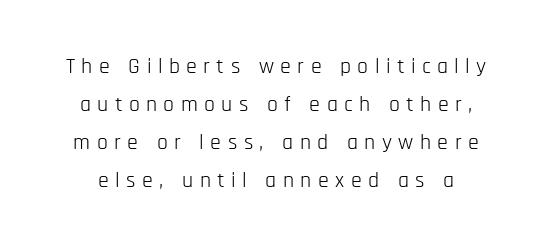
Underline: absent. Each word looks stretched out because of the extra space between its letters. In terms of posture, this sample is upright. Weight: regular or lighter.
